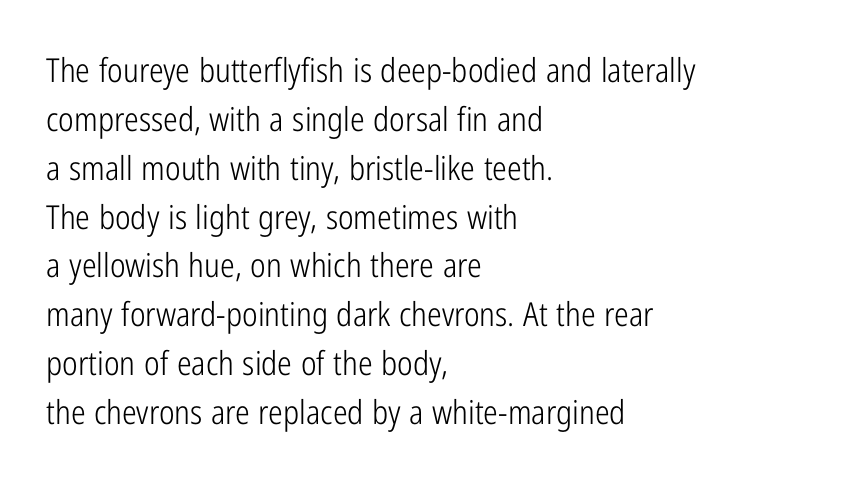
The image shows 33 px light, condensed sans-serif type, upright; set left-aligned, normal line spacing (1.48x), normal letter spacing, not underlined; low stroke contrast and a medium x-height.
